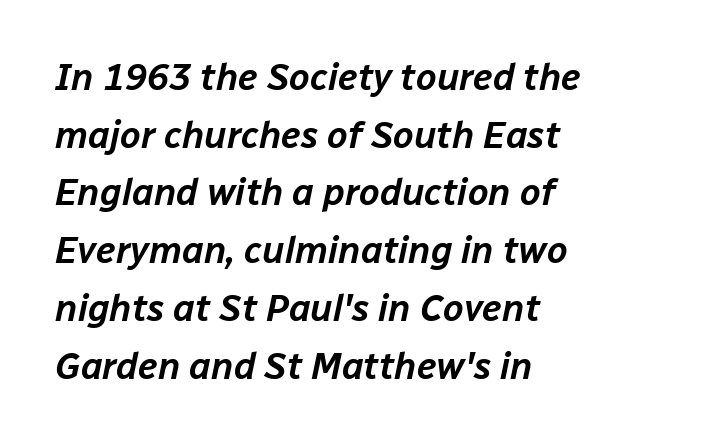
{"italic": "yes", "lean": "right", "slant_degrees": 12, "width": "normal", "stroke_contrast": "low", "x_height": "medium", "monospaced": "no", "underline": "no", "align": "left", "line_spacing": "normal", "line_spacing_ratio": 1.56, "letter_spacing": "normal", "letter_spacing_em": 0.0, "glyph_px": 37}
